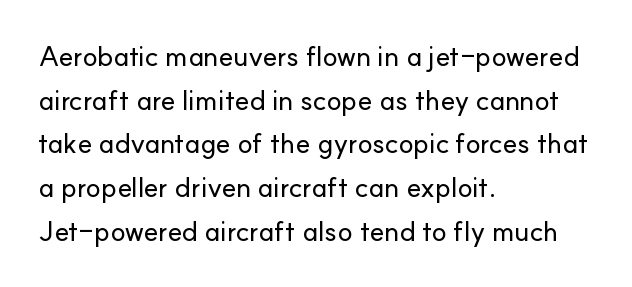
The image shows 28 px sans-serif type, upright; set left-aligned, normal line spacing (1.56x), normal letter spacing, not underlined; low stroke contrast and a small x-height.
